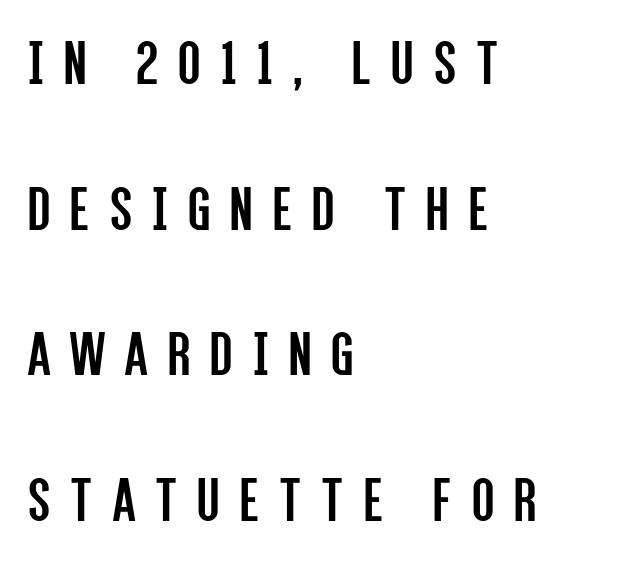
{"serif": "no", "italic": "no", "bold": "no", "weight": "regular", "width": "condensed", "stroke_contrast": "low", "x_height": "large", "monospaced": "no", "underline": "no", "align": "left", "line_spacing": "loose", "line_spacing_ratio": 2.24, "letter_spacing": "wide", "letter_spacing_em": 0.31, "glyph_px": 65}
